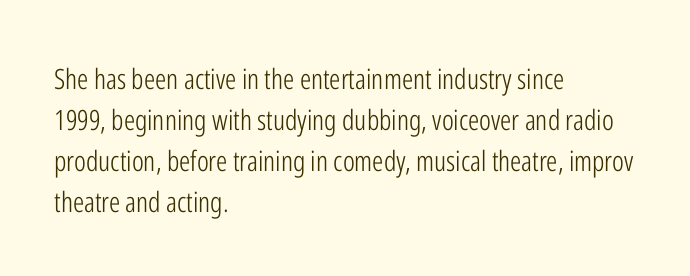
{"serif": "no", "italic": "no", "bold": "no", "weight": "light", "width": "condensed", "stroke_contrast": "low", "x_height": "medium", "monospaced": "no", "underline": "no", "align": "left", "line_spacing": "normal", "line_spacing_ratio": 1.46, "letter_spacing": "normal", "letter_spacing_em": 0.0, "glyph_px": 28}
